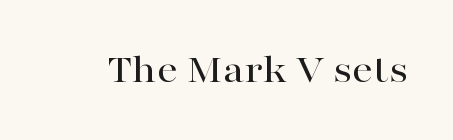
The image shows 41 px wide serif type, upright; set normal letter spacing, not underlined; high stroke contrast and a medium x-height.
